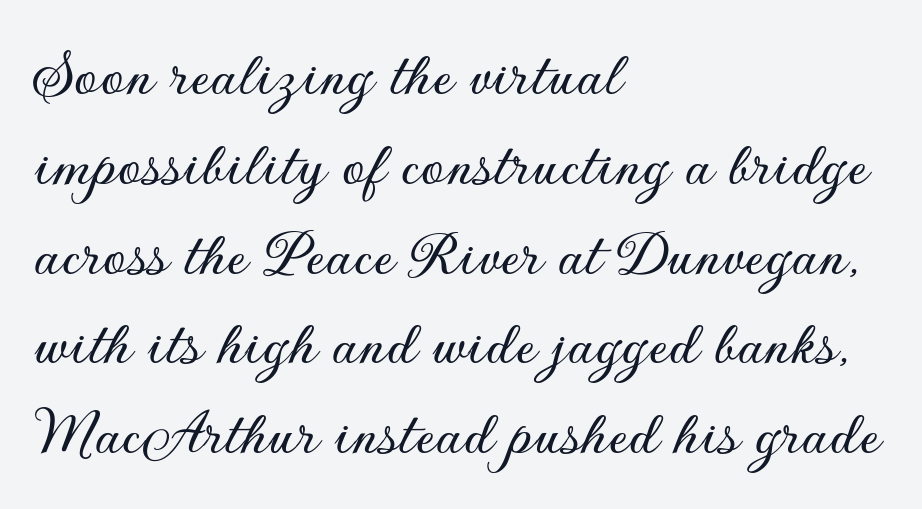
The passage shown has conventional tracking throughout. Spacing verdict: proportional, widths tailored to each character. The paragraph has a hard left edge and a soft right edge. Does the leading feel generous? No, just average. Glance below the letters and you will spot only blank space.
